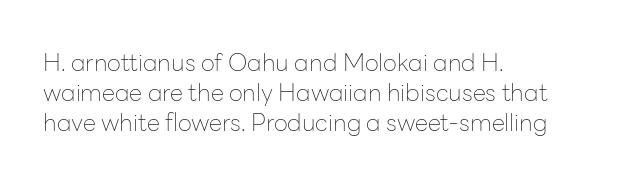
{"italic": "no", "bold": "no", "underline": "no", "align": "left", "line_spacing": "normal", "line_spacing_ratio": 1.26, "letter_spacing": "normal", "letter_spacing_em": 0.0, "glyph_px": 24}
